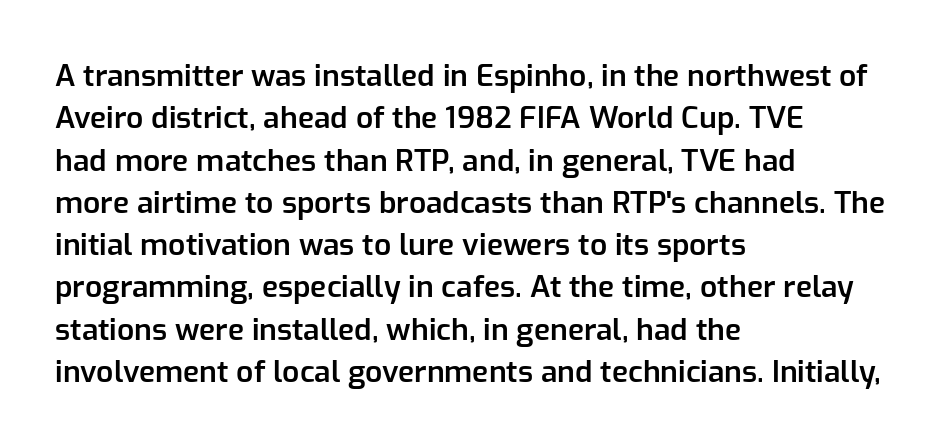
The image shows 30 px semibold sans-serif type, upright; set left-aligned, normal line spacing (1.41x), normal letter spacing, not underlined; low stroke contrast and a medium x-height.
